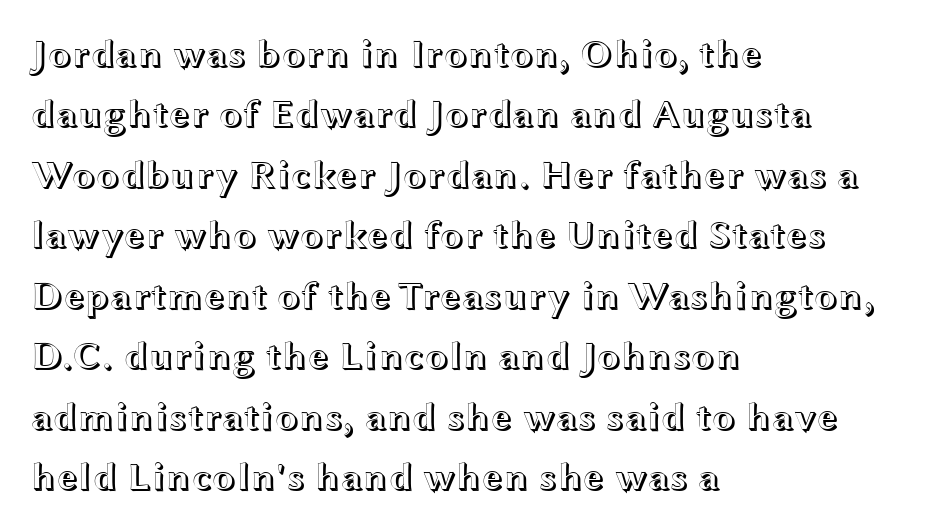
{"italic": "no", "width": "wide", "x_height": "medium", "monospaced": "no", "underline": "no", "align": "left", "line_spacing": "normal", "line_spacing_ratio": 1.55, "letter_spacing": "normal", "letter_spacing_em": 0.0, "glyph_px": 39}
